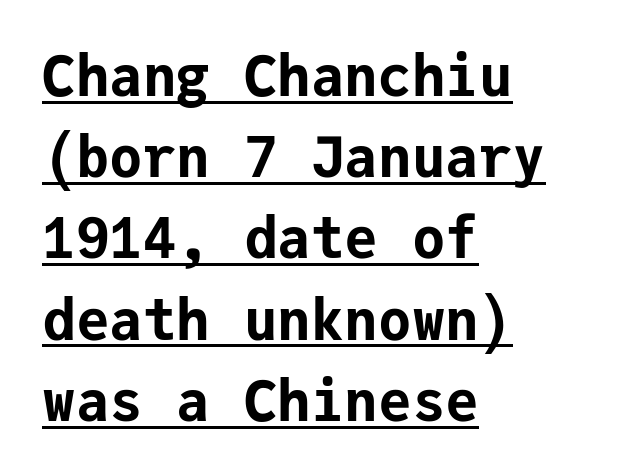
{"serif": "no", "italic": "no", "bold": "yes", "weight": "bold", "width": "normal", "stroke_contrast": "low", "x_height": "medium", "monospaced": "yes", "underline": "yes", "align": "left", "line_spacing": "normal", "line_spacing_ratio": 1.45, "letter_spacing": "normal", "letter_spacing_em": 0.0, "glyph_px": 56}
